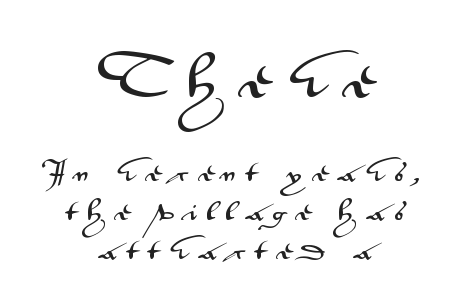
The image shows 43 px wide sans-serif type; set centered, line spacing 1.76x, unusually wide letter spacing (+0.45 em), not underlined; the first (top) block is 1.95x larger; medium stroke contrast and a small x-height.
